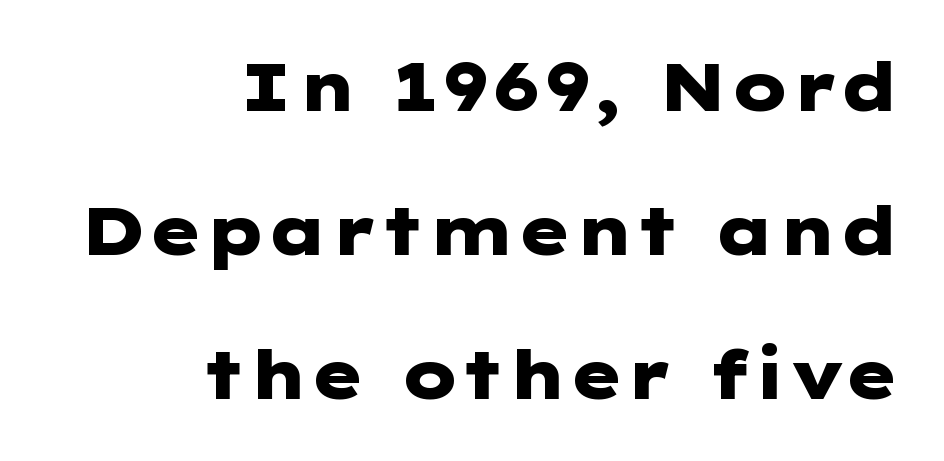
Q: Is the text bold? A: Yes.
Q: Is the text italic (slanted)? A: No, it is upright.
Q: Is the typeface a serif or a sans-serif typeface? A: Sans-serif.
Q: Is the text underlined? A: No.
Q: How is the paragraph aligned? A: Right-aligned.
Q: Is the spacing between letters normal or unusually wide? A: Normal.
Q: Is the spacing between lines tight, normal or loose? A: Loose.
Q: Width (condensed, normal, or wide)? A: Wide.
Q: Stroke contrast? A: Low.
Q: x-height? A: Medium.
